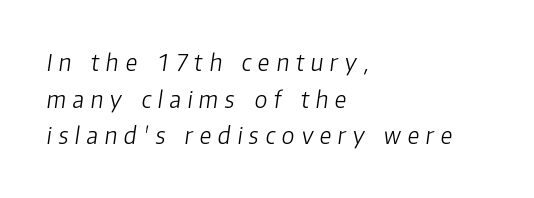
{"italic": "yes", "lean": "right", "slant_degrees": 8, "bold": "no", "underline": "no", "align": "left", "line_spacing": "normal", "line_spacing_ratio": 1.59, "letter_spacing": "wide", "letter_spacing_em": 0.29, "glyph_px": 23}
